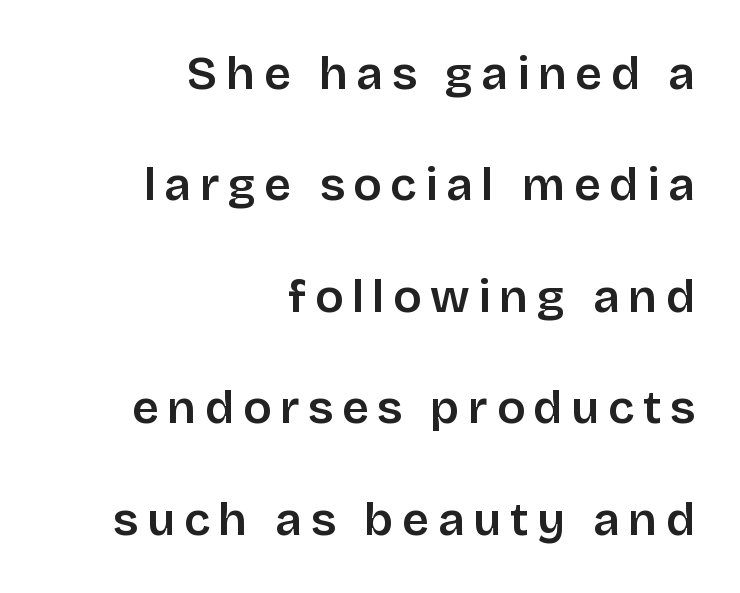
Q: Is the text bold? A: Semi-bold.
Q: Is the text italic (slanted)? A: No, it is upright.
Q: Is the typeface a serif or a sans-serif typeface? A: Sans-serif.
Q: Is the text underlined? A: No.
Q: How is the paragraph aligned? A: Right-aligned.
Q: Is the spacing between lines tight, normal or loose? A: Loose.
Q: Width (condensed, normal, or wide)? A: Normal.
Q: Stroke contrast? A: Low.
Q: x-height? A: Large.
Q: Monospaced? A: No.
